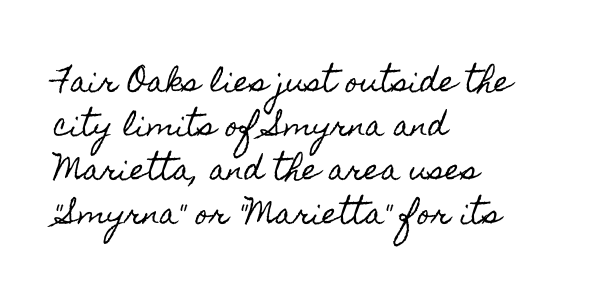
The image shows 28 px condensed type; set left-aligned, normal line spacing (1.57x), normal letter spacing, not underlined; a small x-height.
